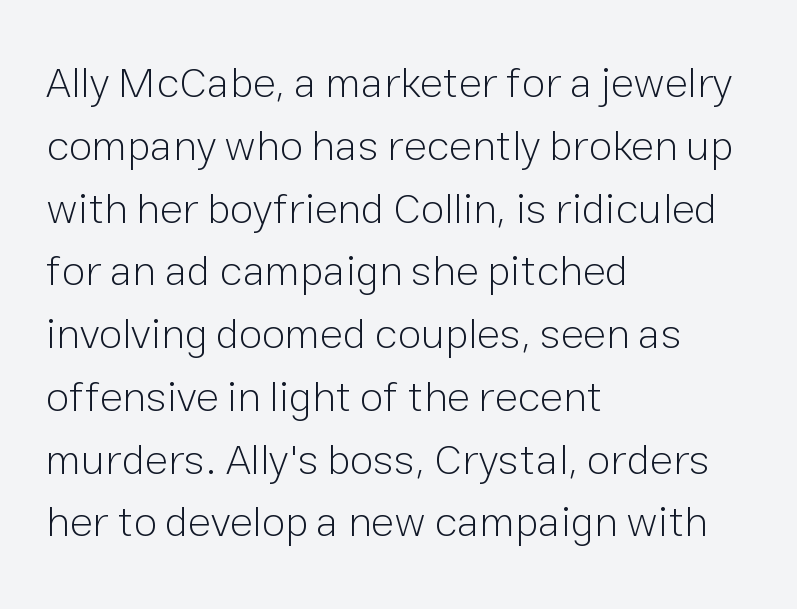
{"serif": "no", "italic": "no", "bold": "no", "weight": "light", "width": "normal", "stroke_contrast": "low", "x_height": "medium", "monospaced": "no", "underline": "no", "align": "left", "line_spacing": "normal", "line_spacing_ratio": 1.46, "letter_spacing": "normal", "letter_spacing_em": 0.0, "glyph_px": 43}
